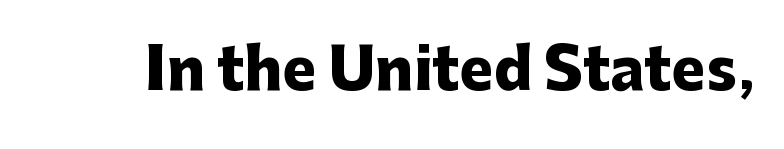
Caption: bold face, heavy strokes. Vertical strokes here are truly vertical. Tracking here is standard; glyphs follow each other at the usual distance. These lines are rendered in a variable-pitch font. Descender tails drop into unmarked territory. These lines are composed in type without serifs.
